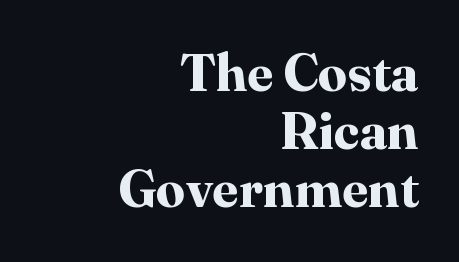
The image shows 52 px bold serif type, upright; set right-aligned, tight line spacing (1.12x), normal letter spacing, not underlined; high stroke contrast and a medium x-height.
